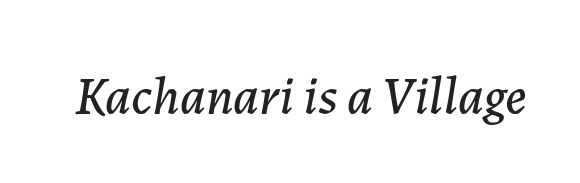
Q: Is the text italic (slanted)? A: Yes, it leans right by about 7 degrees.
Q: Is the text underlined? A: No.
Q: Is the spacing between letters normal or unusually wide? A: Normal.
Q: Width (condensed, normal, or wide)? A: Normal.
Q: Stroke contrast? A: Low.
Q: x-height? A: Medium.
Q: Monospaced? A: No.
